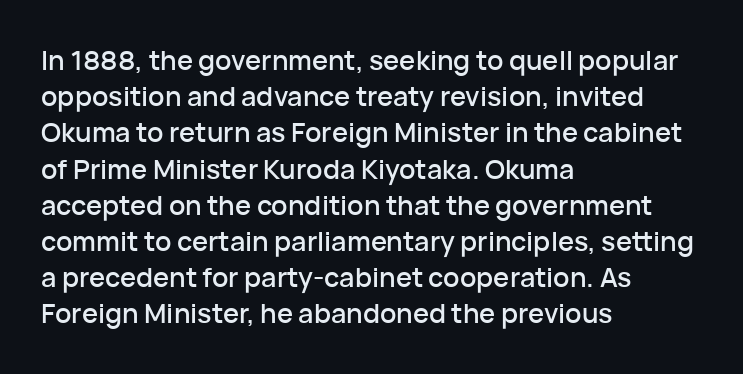
The image shows 27 px text type, upright; set left-aligned, normal line spacing (1.34x), normal letter spacing, not underlined.
